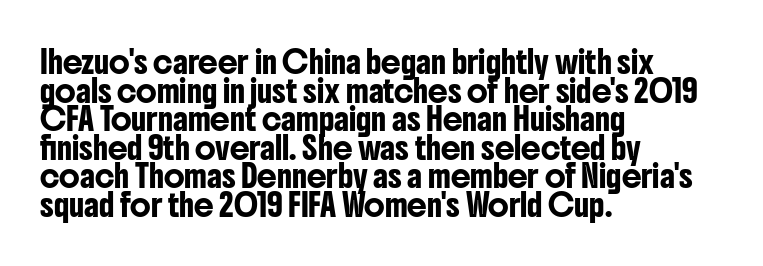
Q: Is the text italic (slanted)? A: No, it is upright.
Q: Is the text underlined? A: No.
Q: How is the paragraph aligned? A: Left-aligned.
Q: Is the spacing between letters normal or unusually wide? A: Normal.
Q: Is the spacing between lines tight, normal or loose? A: Normal.
